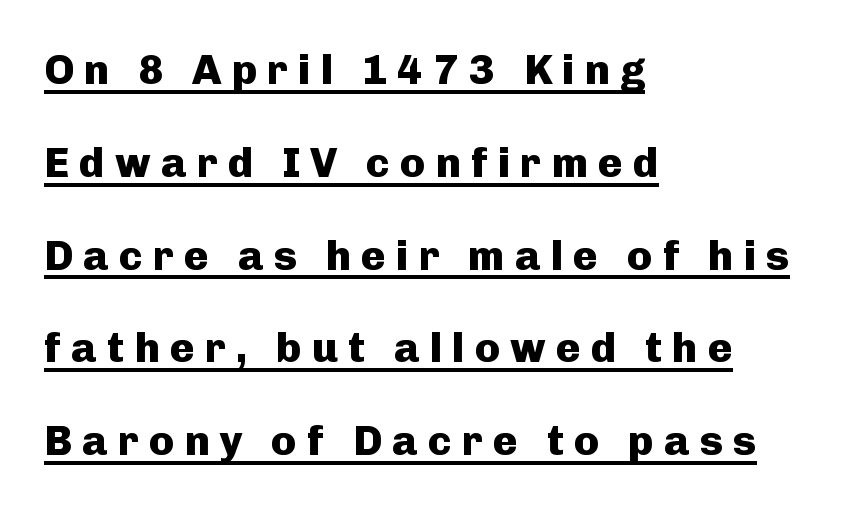
How heavy is the stroke? Heavy — this is a bold. Widely set lines give the paragraph a tall, airy silhouette. Upright lettering throughout. Underlined type. Proportional: the letters do not fall into vertical columns. I'd call this a sans setting — the letters go barefoot.
